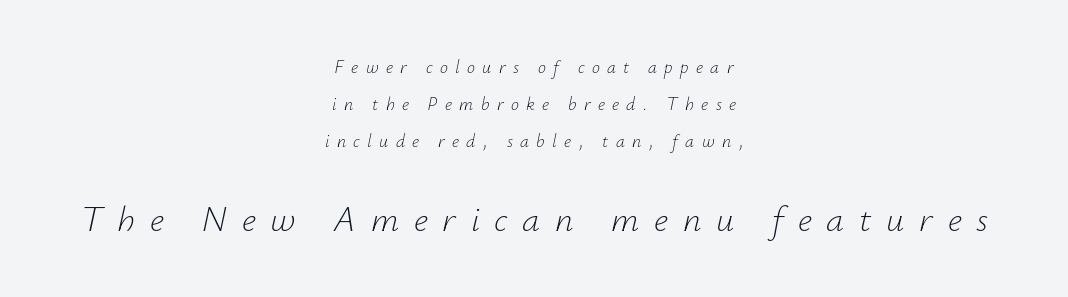
The image shows 36 px light type, italic (leaning right); set centered, loose line spacing (2.05x), unusually wide letter spacing (+0.41 em), not underlined; the second (bottom) block is 2.0x larger; low stroke contrast and a small x-height.
